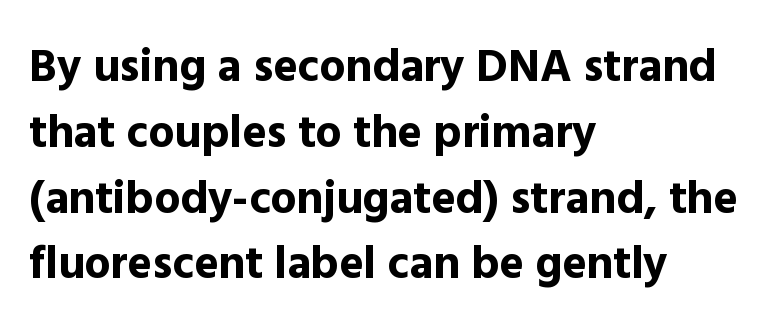
{"serif": "no", "italic": "no", "bold": "yes", "weight": "bold", "width": "normal", "x_height": "medium", "monospaced": "no", "underline": "no", "align": "left", "line_spacing": "normal", "line_spacing_ratio": 1.43, "letter_spacing": "normal", "letter_spacing_em": 0.0, "glyph_px": 46}
